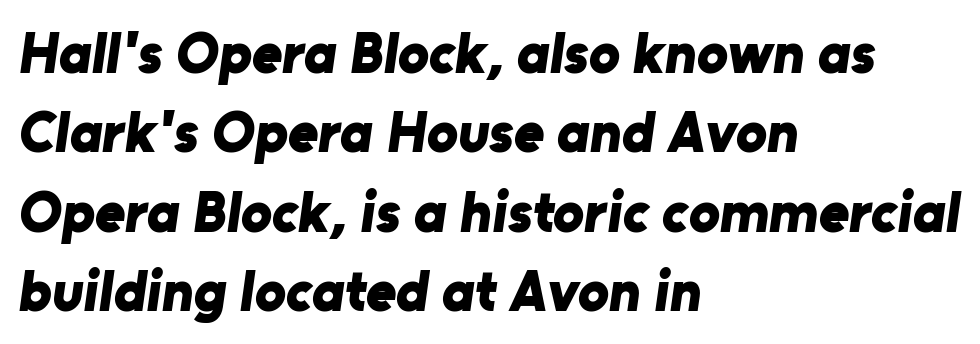
{"serif": "no", "bold": "yes", "weight": "bold", "width": "normal", "stroke_contrast": "low", "x_height": "medium", "monospaced": "no", "underline": "no", "align": "left", "line_spacing": "normal", "line_spacing_ratio": 1.37, "letter_spacing": "normal", "letter_spacing_em": 0.0, "glyph_px": 58}
